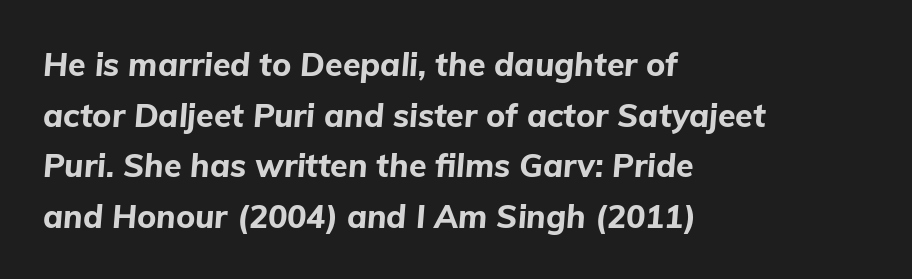
{"italic": "yes", "lean": "right", "slant_degrees": 5, "bold": "yes", "weight": "bold", "width": "normal", "stroke_contrast": "low", "x_height": "medium", "monospaced": "no", "underline": "no", "align": "left", "line_spacing": "normal", "line_spacing_ratio": 1.58, "letter_spacing": "normal", "letter_spacing_em": 0.0, "glyph_px": 32}
